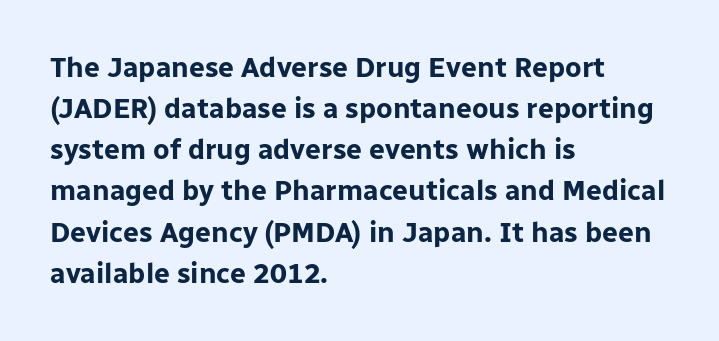
Serifs: no, the terminals of the letterforms are clean. Thick stems and heavy bowls — unmistakably bold. Italic? Not at all — the glyphs are vertical. Words appear dense and cohesive because spacing is normal. Underlining? Definitely not there.
